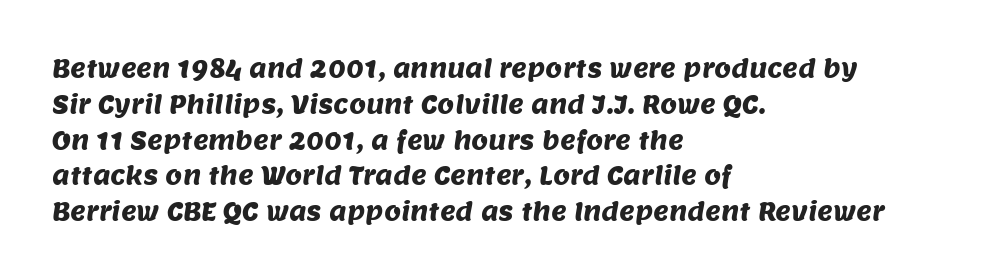
Check the space under the baseline: it is left empty. Successive baselines arrive at the customary interval. No extra tracking has been applied to these lines. The paragraph has a hard left edge and a soft right edge.
